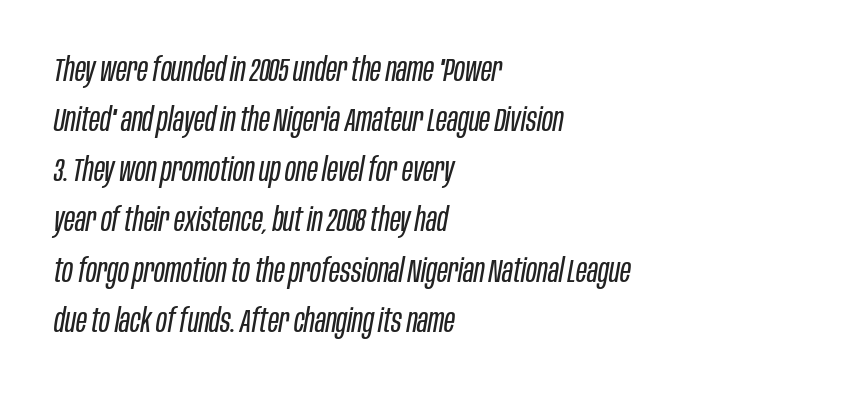
A quiet, ordinary-to-light weight characterises the typeface. Any mark beneath the type? The region is blank. The text carries the slant typical of an italic or oblique font. Notice how the passage keeps a crisp vertical edge on the left only.
